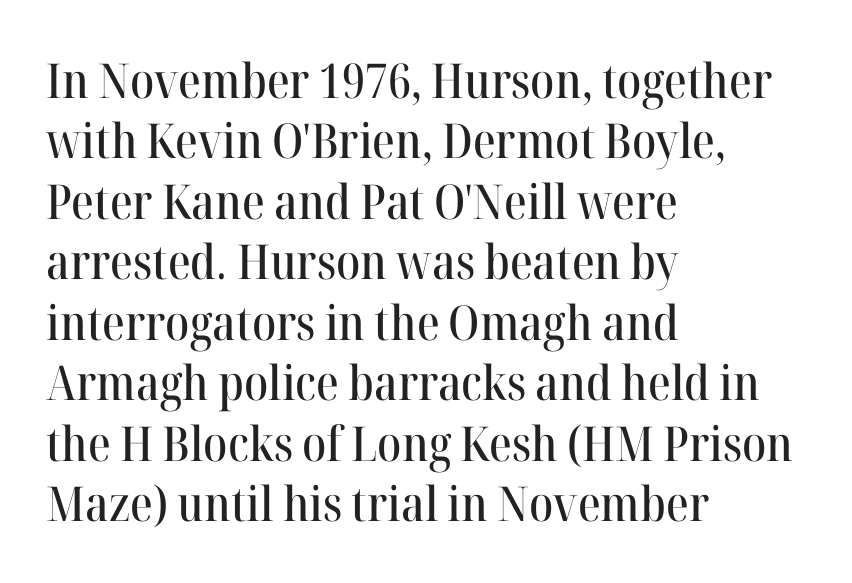
{"serif": "yes", "italic": "no", "width": "normal", "stroke_contrast": "high", "x_height": "medium", "monospaced": "no", "underline": "no", "align": "left", "line_spacing": "normal", "line_spacing_ratio": 1.26, "letter_spacing": "normal", "letter_spacing_em": 0.0, "glyph_px": 48}
